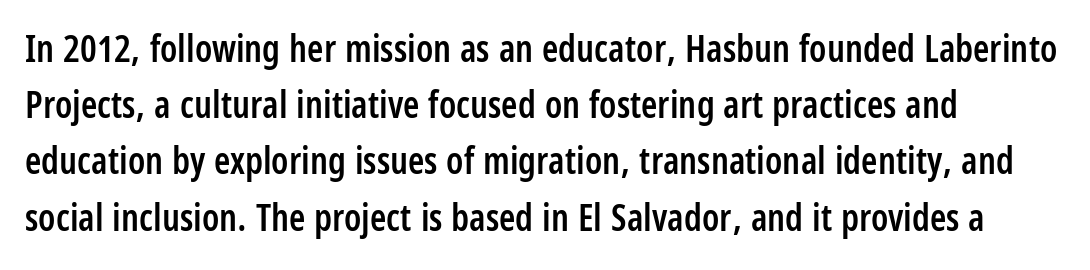
The image shows 37 px semibold, condensed sans-serif type, upright; set left-aligned, normal line spacing (1.52x), normal letter spacing, not underlined; low stroke contrast and a large x-height.
